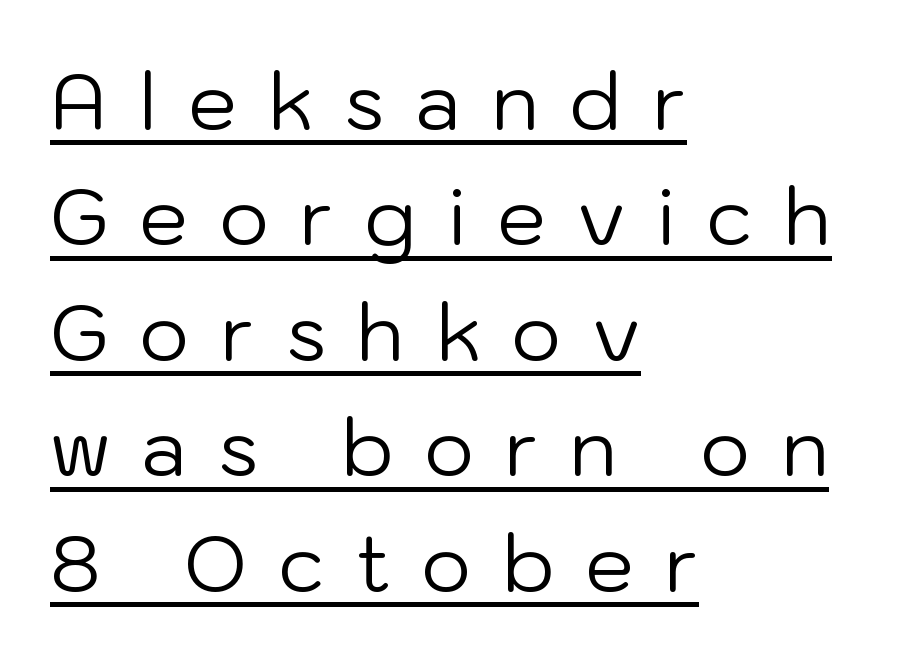
If you drew a line through each stem, it would be perfectly vertical. Caption: expanded tracking, letters set apart. The rendering uses the underline text-decoration. The letterforms sit at book weight or below.
